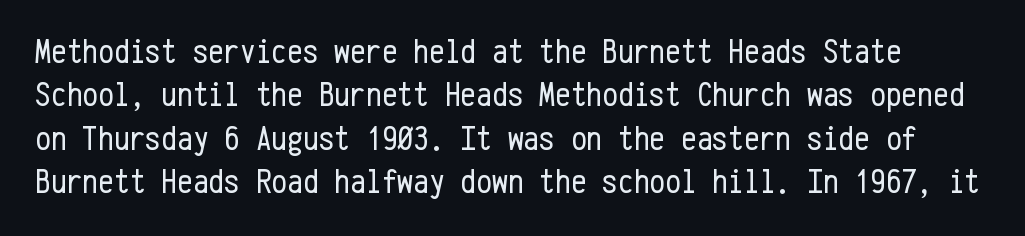
{"serif": "no", "italic": "no", "bold": "no", "weight": "regular", "width": "condensed", "stroke_contrast": "low", "x_height": "medium", "monospaced": "yes", "underline": "no", "line_spacing_ratio": 1.24, "letter_spacing": "normal", "letter_spacing_em": 0.0, "glyph_px": 35}
